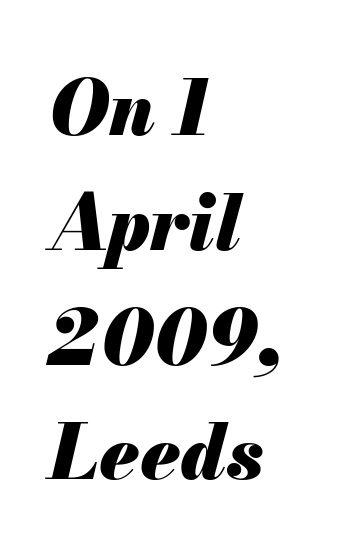
{"italic": "yes", "lean": "right", "slant_degrees": 13, "bold": "yes", "weight": "heavy", "width": "normal", "stroke_contrast": "medium", "x_height": "small", "monospaced": "no", "underline": "no", "align": "left", "line_spacing": "normal", "line_spacing_ratio": 1.51, "letter_spacing": "normal", "letter_spacing_em": 0.0, "glyph_px": 76}
